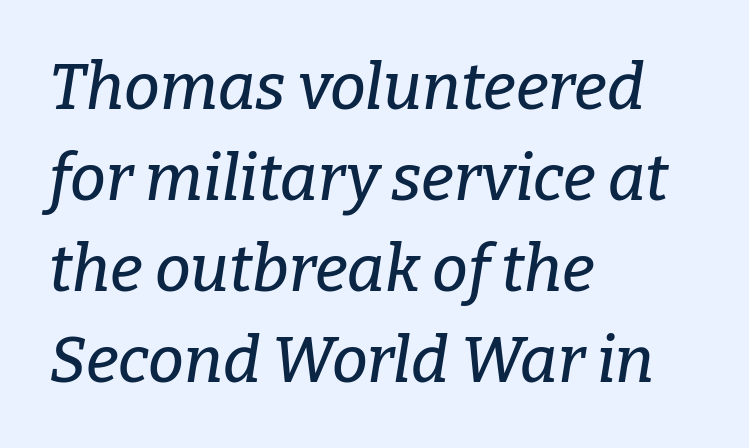
The image shows 64 px serif type, italic (leaning right); set left-aligned, normal line spacing (1.42x), normal letter spacing, not underlined; low stroke contrast and a medium x-height.
